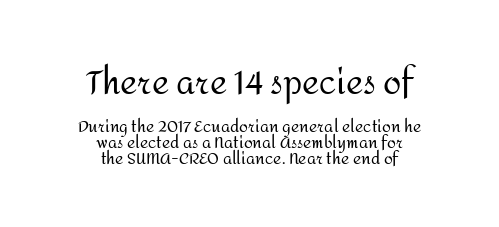
Q: Is the text bold? A: No.
Q: Is the text italic (slanted)? A: No, it is upright.
Q: Is the typeface a serif or a sans-serif typeface? A: Sans-serif.
Q: Is the text underlined? A: No.
Q: How is the paragraph aligned? A: Centered.
Q: Is the spacing between letters normal or unusually wide? A: Normal.
Q: Is the spacing between lines tight, normal or loose? A: Tight.
Q: Which block of text is set in a larger size, the first (top) or the second (bottom)? A: The first (top) one.
Q: Width (condensed, normal, or wide)? A: Normal.
Q: Stroke contrast? A: Medium.
Q: x-height? A: Medium.
Q: Monospaced? A: No.
